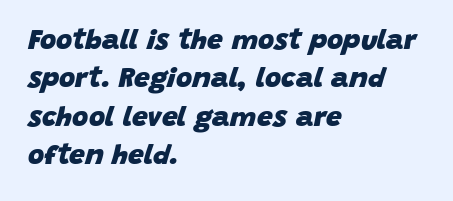
Character widths vary here, with narrow letters taking less room than wide ones. Every letter is thick-stroked: bold, no question. The type is set solid horizontally, with unmodified tracking. This block has exactly the height ordinary leading produces.
